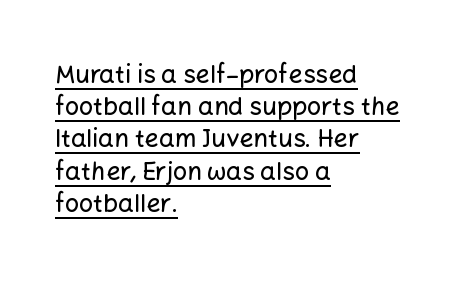
The passage is arranged the way most books set body copy — flush left. A typesetter would call this zero additional tracking. Compared with typical paragraphs, the rows here are spaced about the same. The type sits square on the baseline with zero lean. Students, observe the line beneath the letters — that is underlining.
